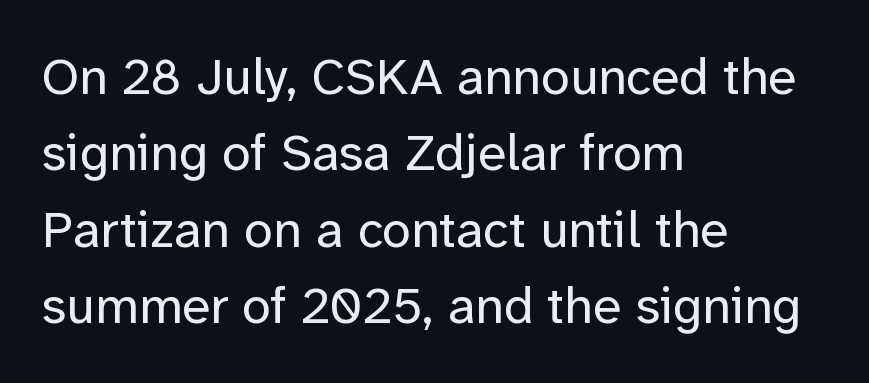
The image shows 52 px regular-weight sans-serif type, upright; set left-aligned, normal line spacing (1.47x), normal letter spacing, not underlined; low stroke contrast and a medium x-height.
